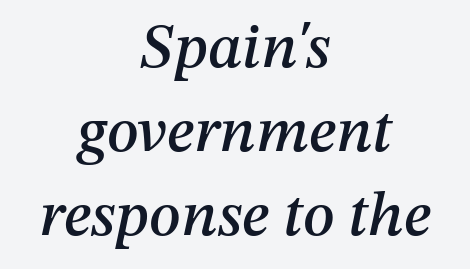
The image shows 63 px text type, italic (leaning right); set centered, normal line spacing (1.33x), normal letter spacing, not underlined; medium stroke contrast and a medium x-height.
